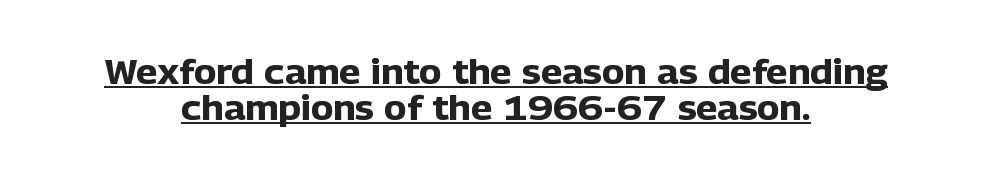
The image shows 34 px heavy sans-serif type, upright; set centered, tight line spacing (1.07x), normal letter spacing, underlined; low stroke contrast and a medium x-height.
